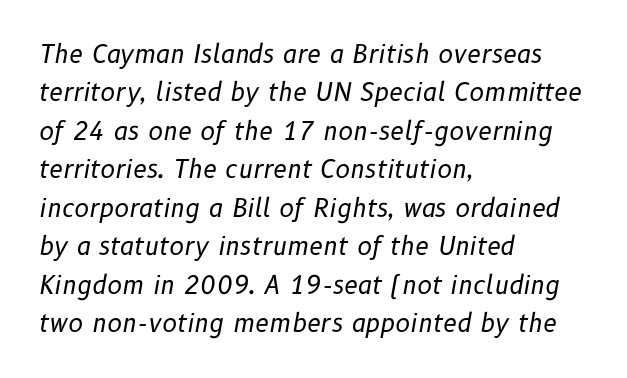
The gaps between neighbouring characters are ordinary and unremarkable. Line starts are locked; line ends wander. Vertical spacing — default. The whole block is typeset with a tilt.
